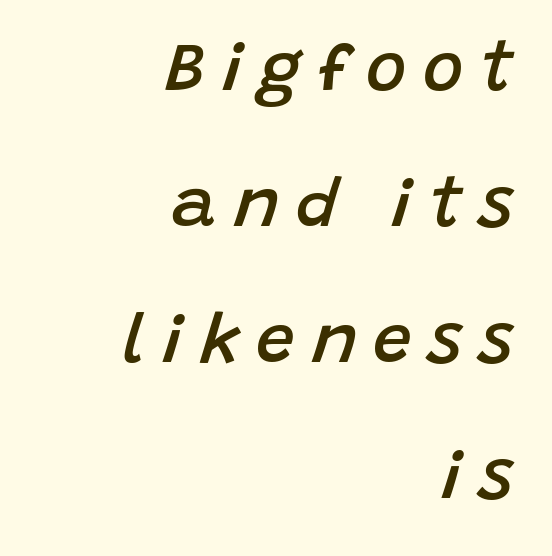
Q: Is the text bold? A: Semi-bold.
Q: Is the text italic (slanted)? A: Yes, it leans right by about 15 degrees.
Q: Is the text underlined? A: No.
Q: How is the paragraph aligned? A: Right-aligned.
Q: Is the spacing between letters normal or unusually wide? A: Unusually wide.
Q: Is the spacing between lines tight, normal or loose? A: Loose.
Q: Width (condensed, normal, or wide)? A: Normal.
Q: Stroke contrast? A: Low.
Q: x-height? A: Large.
Q: Monospaced? A: No.
